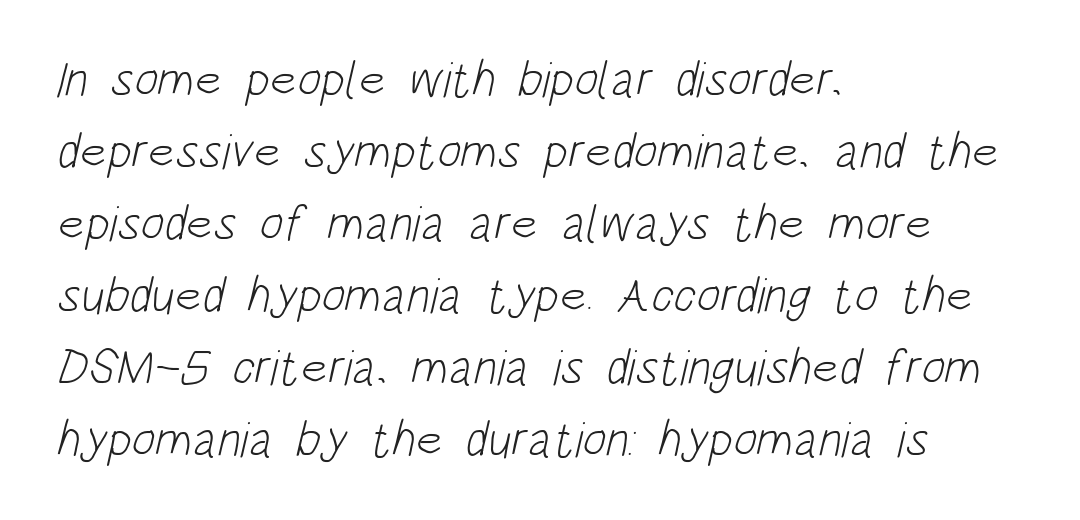
The image shows 50 px light, condensed sans-serif type; set left-aligned, normal line spacing (1.44x), normal letter spacing, not underlined; low stroke contrast and a large x-height.
